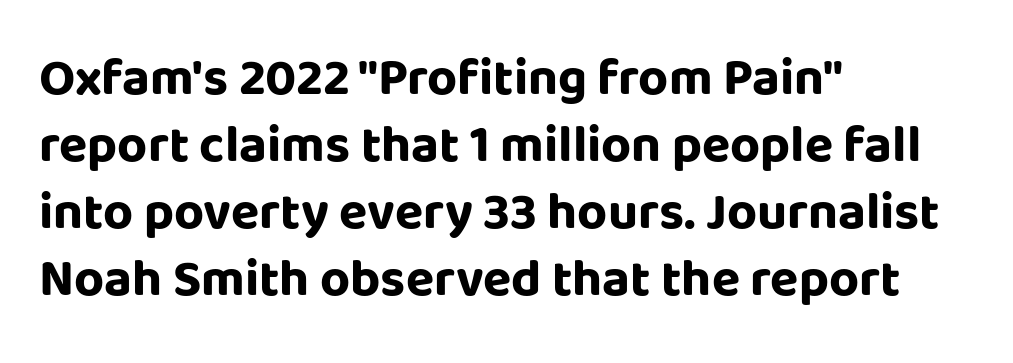
Notice how descenders clear the ascenders below comfortably — that's standard leading. No word sits above an underline. Tall strokes in this sample are plumb rather than angled. Default kerning and tracking; the words read as compact shapes. The face used here is a sans, in the tradition of grotesques and geometrics. Plenty of ink on the page — the face is bold.
